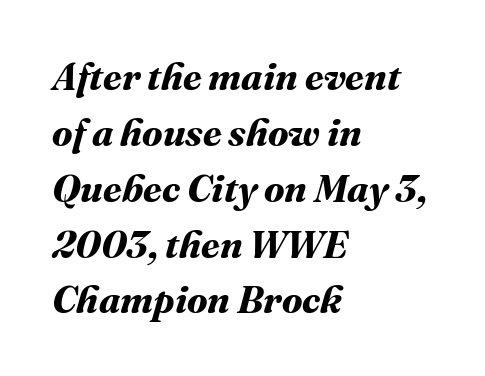
Alignment: flush left. The passage shown is not underscored anywhere. Students, this is bold: see how much ink each stroke carries. These lines sit exactly where default settings would place them. Is the letter spacing exaggerated? No — it looks like the ordinary default.
